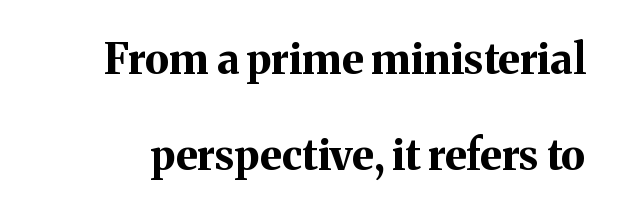
How are the letters spaced? Ordinarily, with no added tracking. The letters advance in unequal steps, a hallmark of proportional type. Regarding leading, the lines here are spaced well apart. The words here are not underlined.
